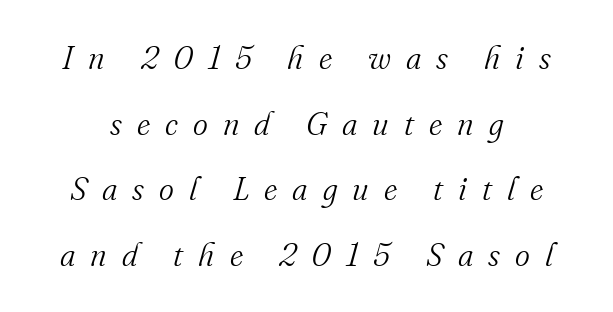
The image shows 32 px light serif type, italic (leaning right); set loose line spacing (2.05x), unusually wide letter spacing (+0.47 em), not underlined; medium stroke contrast and a small x-height.
